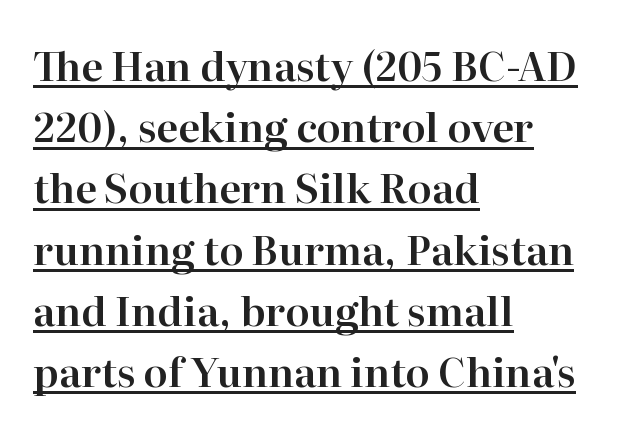
The image shows 40 px serif type, upright; set left-aligned, normal line spacing (1.53x), normal letter spacing, underlined; high stroke contrast and a medium x-height.
